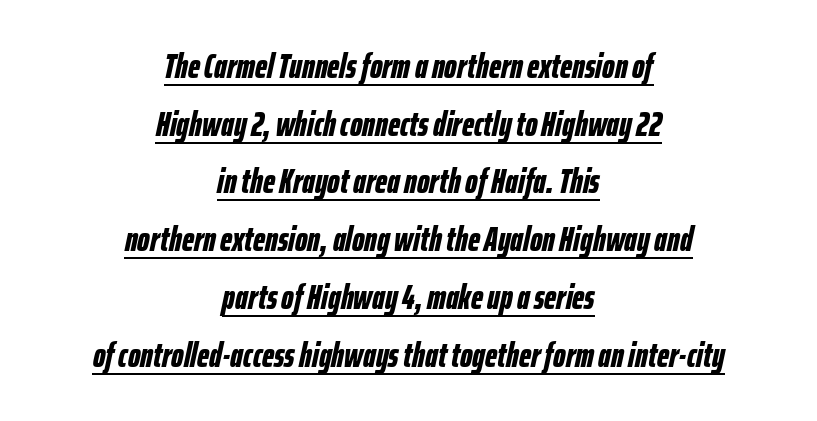
The image shows 35 px bold, condensed type, italic (leaning right); set centered, normal line spacing (1.65x), normal letter spacing, underlined; low stroke contrast and a medium x-height.
